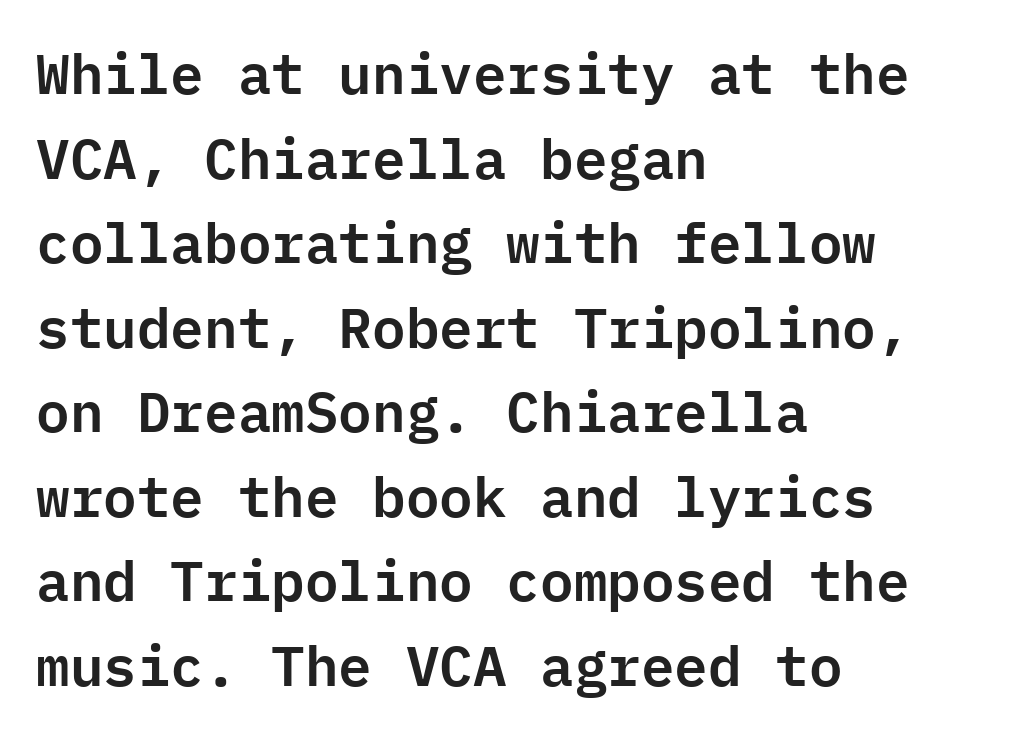
Note the uniform advance width — an 'i' takes as much space as an 'm'. The rendering anchors every line to the left-hand side. The rows are spaced the way most documents space them. Honestly, the letter spacing is just normal — you wouldn't notice it. Plain, unruled lines of type.
